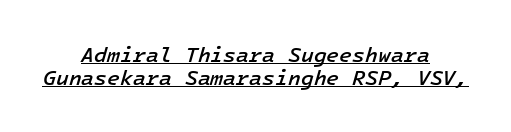
The image shows 21 px text type, italic (leaning right); set centered, tight line spacing (1.11x), normal letter spacing, underlined.
